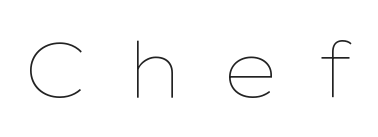
Q: Is the text bold? A: No.
Q: Is the text italic (slanted)? A: No, it is upright.
Q: Is the text underlined? A: No.
Q: Is the spacing between letters normal or unusually wide? A: Unusually wide.
Q: Width (condensed, normal, or wide)? A: Wide.
Q: Stroke contrast? A: Low.
Q: x-height? A: Medium.
Q: Monospaced? A: No.
